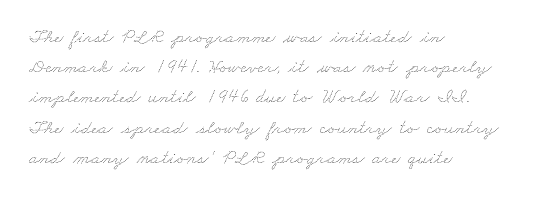
The image shows 20 px text type; set left-aligned, normal line spacing (1.51x), normal letter spacing, not underlined.
